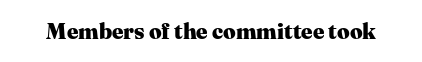
The image shows 22 px bold type, upright; set normal letter spacing, not underlined.
